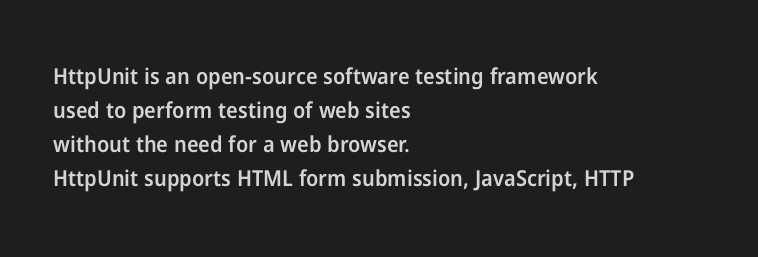
Students, note that the glyphs here touch the page at normal intervals. The line-height multiplier appears to be the usual default. Horizontal alignment here is leftward, the default for most running prose. Descenders are the only things crossing below the line. A bit beefed up — I'd call it semibold rather than bold. You can tell it's not italic because the verticals are truly vertical.
